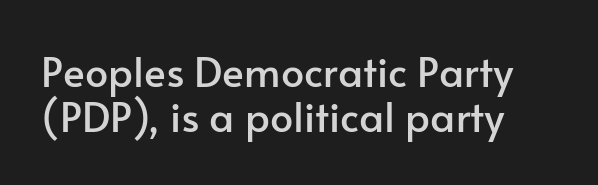
{"serif": "no", "italic": "no", "width": "normal", "stroke_contrast": "low", "x_height": "small", "monospaced": "no", "underline": "no", "align": "left", "line_spacing": "tight", "line_spacing_ratio": 1.09, "letter_spacing": "normal", "letter_spacing_em": 0.0, "glyph_px": 41}
